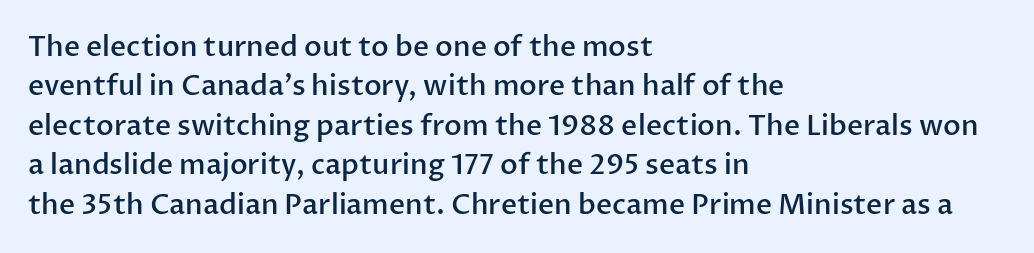
Letterform terminals end flat and unadorned throughout the passage. You could not count columns in this text — the font is proportionally spaced. Short and long lines alike share a common starting point at left. You can tell it's not italic because the verticals are truly vertical. Students, note that the glyphs here touch the page at normal intervals.
